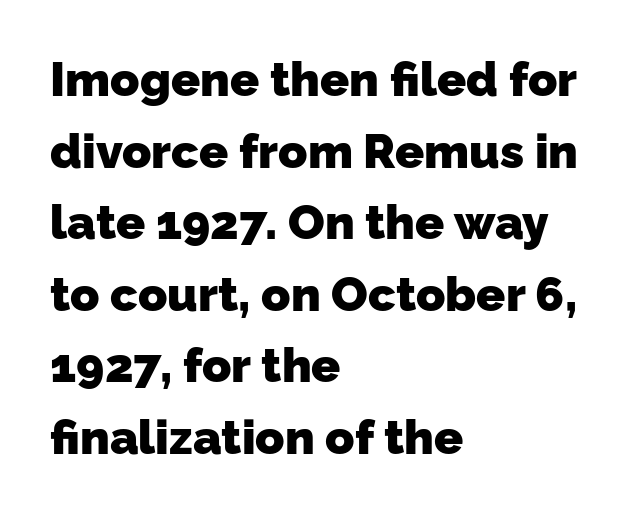
{"serif": "no", "bold": "yes", "weight": "heavy", "width": "normal", "stroke_contrast": "low", "x_height": "medium", "monospaced": "no", "underline": "no", "align": "left", "line_spacing": "normal", "line_spacing_ratio": 1.49, "letter_spacing": "normal", "letter_spacing_em": 0.0, "glyph_px": 48}
